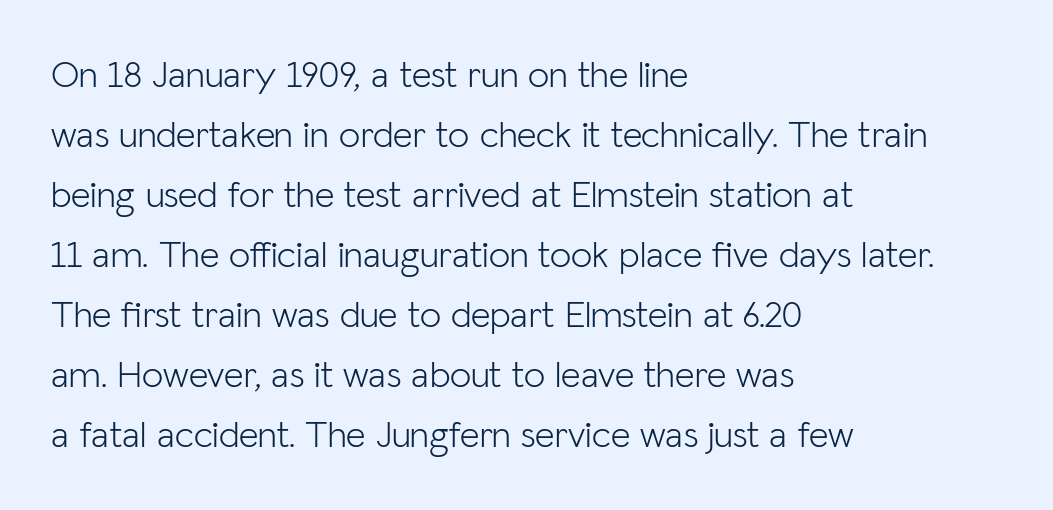
The image shows 38 px light sans-serif type, upright; set left-aligned, normal line spacing (1.58x), normal letter spacing, not underlined; low stroke contrast and a medium x-height.
